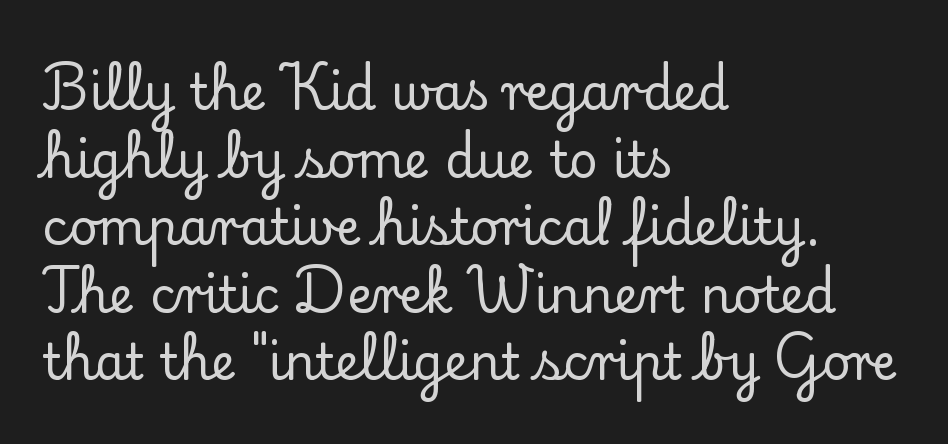
Each word holds together tightly as a unit, with standard inter-letter gaps. Summary of vertical rhythm: regular, with standard interline spacing. Small tapered or slab feet sit at the stroke ends, so this counts as serif. Every character sits straight up, as roman type does. The strip under each line holds only bare page.
